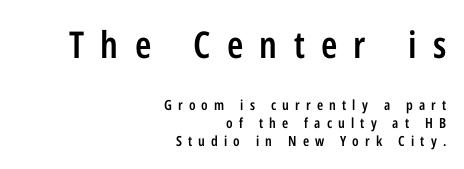
The image shows 37 px semibold, condensed sans-serif type, upright; set right-aligned, normal line spacing (1.28x), unusually wide letter spacing (+0.44 em), not underlined; the first (top) block is 2.64x larger; low stroke contrast and a medium x-height.
